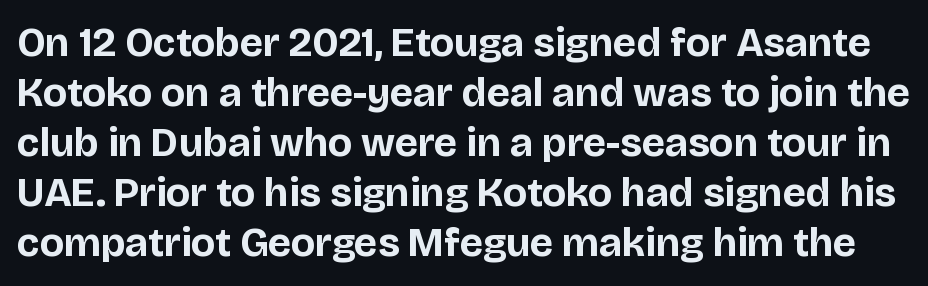
The image shows 41 px bold sans-serif type, upright; set line spacing 1.22x, normal letter spacing, not underlined; low stroke contrast and a large x-height.
